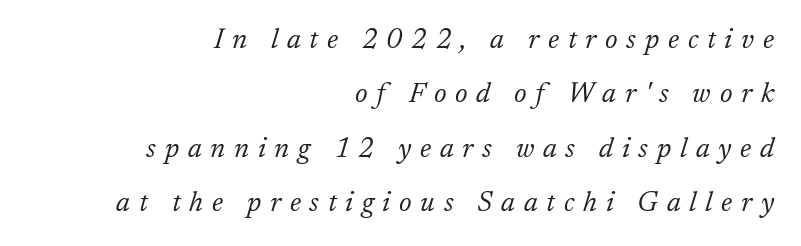
{"serif": "yes", "italic": "yes", "lean": "right", "slant_degrees": 17, "bold": "no", "weight": "light", "width": "normal", "stroke_contrast": "low", "x_height": "medium", "monospaced": "no", "underline": "no", "align": "right", "line_spacing": "loose", "line_spacing_ratio": 1.94, "letter_spacing": "wide", "letter_spacing_em": 0.31, "glyph_px": 28}
